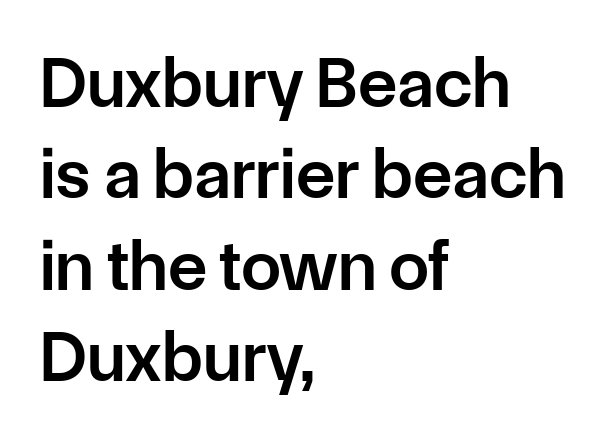
The image shows 72 px semibold sans-serif type, upright; set left-aligned, normal line spacing (1.27x), normal letter spacing, not underlined; low stroke contrast and a medium x-height.
